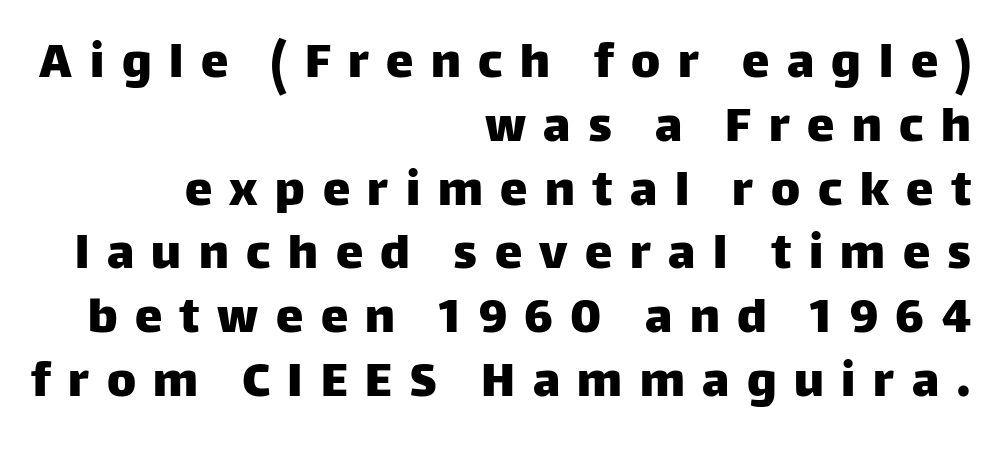
{"serif": "no", "italic": "no", "width": "normal", "stroke_contrast": "low", "x_height": "large", "monospaced": "no", "underline": "no", "align": "right", "line_spacing_ratio": 1.16, "letter_spacing": "wide", "letter_spacing_em": 0.32, "glyph_px": 55}
